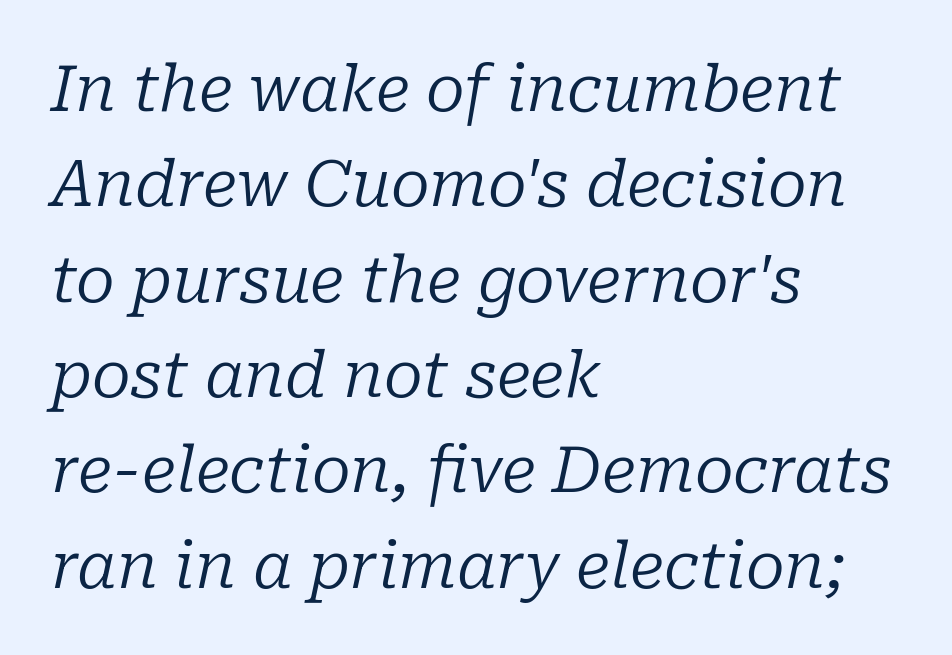
Q: Is the text bold? A: No.
Q: Is the text italic (slanted)? A: Yes, it leans right by about 10 degrees.
Q: Is the typeface a serif or a sans-serif typeface? A: Serif.
Q: Is the text underlined? A: No.
Q: How is the paragraph aligned? A: Left-aligned.
Q: Is the spacing between letters normal or unusually wide? A: Normal.
Q: Is the spacing between lines tight, normal or loose? A: Normal.
Q: Width (condensed, normal, or wide)? A: Normal.
Q: Stroke contrast? A: Low.
Q: x-height? A: Medium.
Q: Monospaced? A: No.
